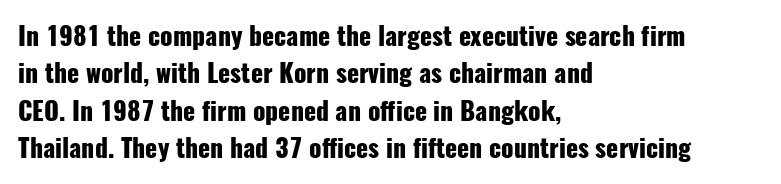
{"italic": "no", "bold": "yes", "underline": "no", "align": "left", "line_spacing": "normal", "line_spacing_ratio": 1.5, "letter_spacing": "normal", "letter_spacing_em": 0.0, "glyph_px": 25}
